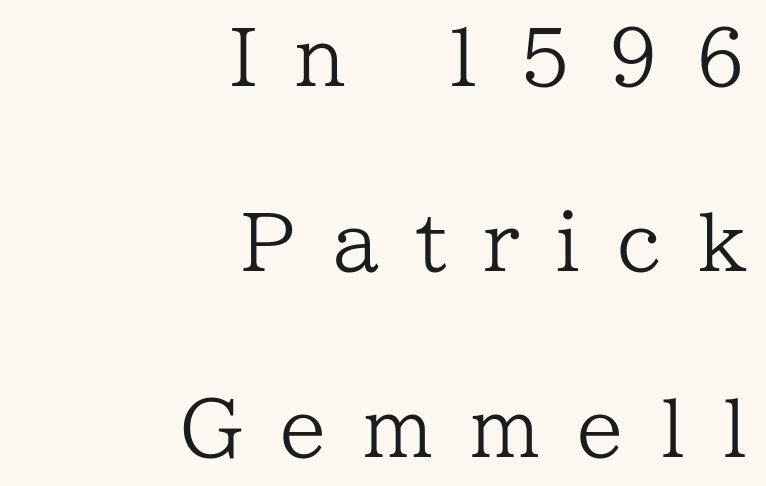
{"serif": "yes", "italic": "no", "bold": "no", "weight": "regular", "width": "normal", "stroke_contrast": "low", "x_height": "medium", "monospaced": "no", "underline": "no", "align": "right", "line_spacing": "loose", "line_spacing_ratio": 2.44, "letter_spacing": "wide", "letter_spacing_em": 0.48, "glyph_px": 76}
